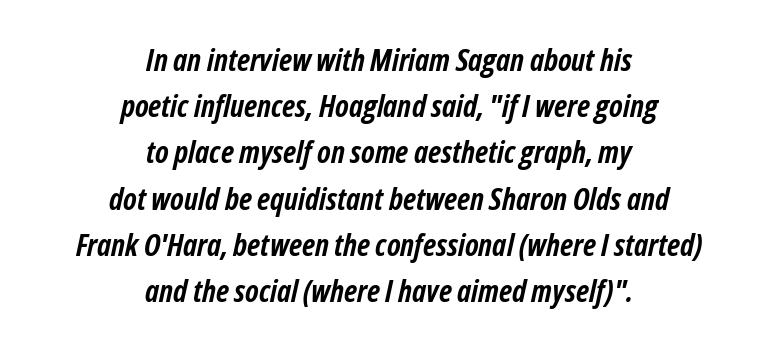
These lines sit exactly where default settings would place them. The gap between lines stays unmarked. Looks like regular typesetting: each glyph gets only the width it needs. Standard letterfit; no display-style spreading of the glyphs.
